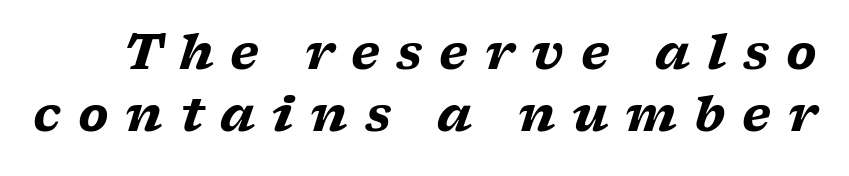
{"serif": "yes", "italic": "yes", "lean": "right", "slant_degrees": 17, "bold": "yes", "weight": "heavy", "width": "wide", "stroke_contrast": "low", "x_height": "medium", "monospaced": "no", "underline": "no", "line_spacing": "normal", "line_spacing_ratio": 1.3, "letter_spacing": "wide", "letter_spacing_em": 0.35, "glyph_px": 48}
